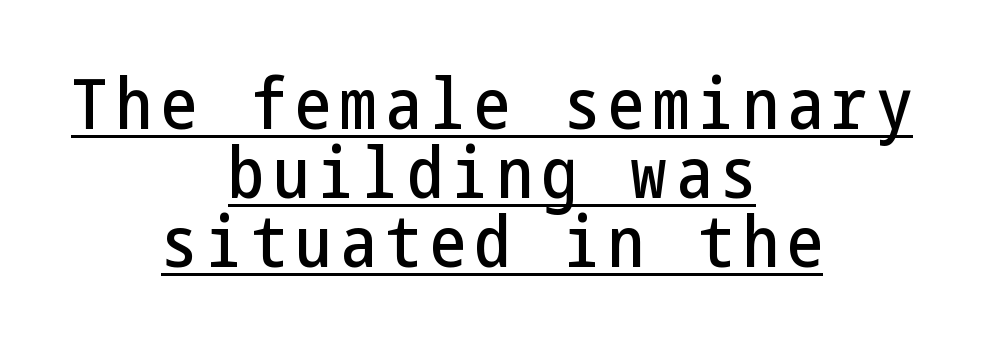
{"serif": "no", "italic": "no", "width": "condensed", "stroke_contrast": "low", "x_height": "medium", "underline": "yes", "align": "center", "line_spacing": "tight", "line_spacing_ratio": 0.97, "glyph_px": 71}
